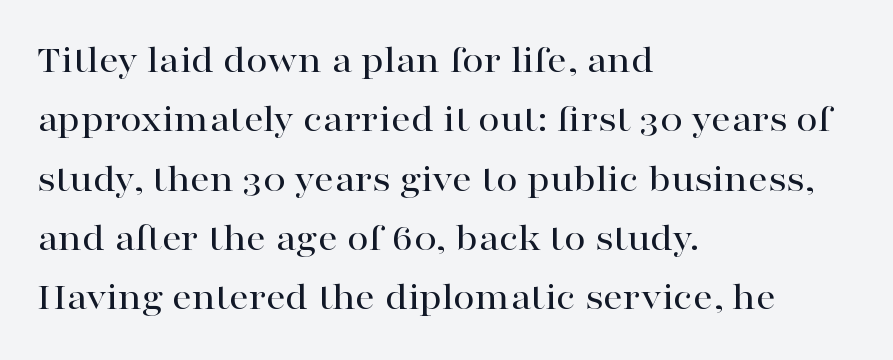
If you drew a line through each stem, it would be perfectly vertical. Note the varied advance widths — an 'i' is clearly narrower than an 'm'. Just letters on the line, the space beneath them empty. Nothing unusual about the tracking: characters are spaced as the font intends. A typesetter would label this face a serif. The rendering uses a moderate line-height, typical for paragraphs.
